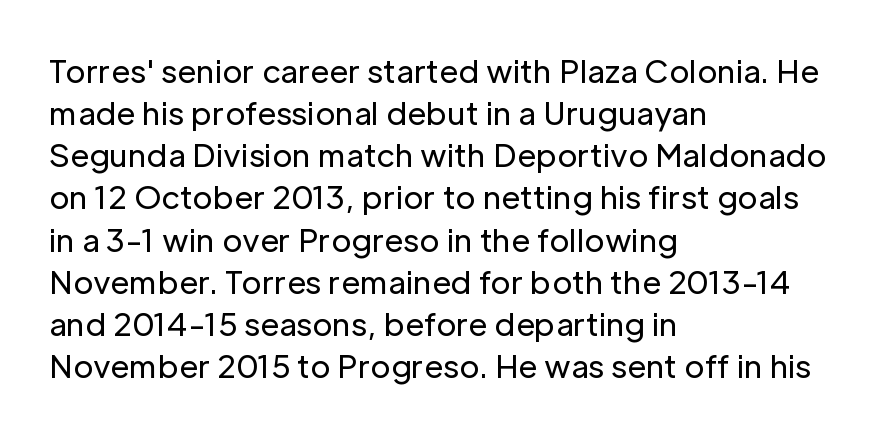
The rendering uses natural spacing where letterforms have individual widths. A sans-serif font was chosen for this passage. Descenders hang freely into open space. Each line starts at the same left margin while the right side varies. Stems and bowls with no extra thickness — not bold. Leading: standard.
